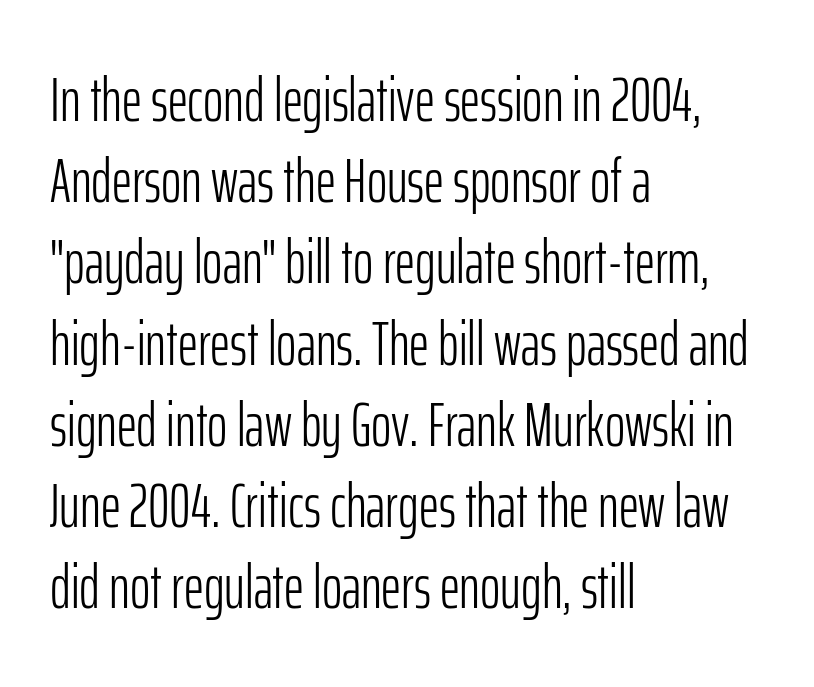
The passage shown is typed in a proportional face where columns would drift. Letter spacing: default. Quick note: underline off. A roman cut, with each character standing at attention. Font category for this specimen: sans-serif. Vertically, the passage feels balanced, rows spaced as you'd expect.
